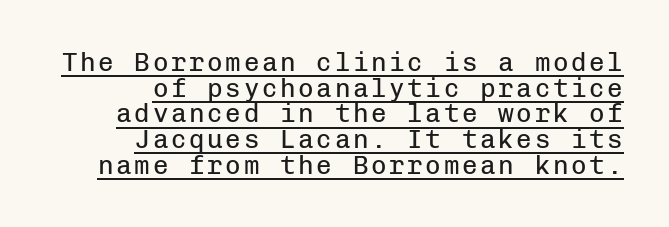
{"italic": "no", "bold": "no", "underline": "yes", "align": "right", "line_spacing": "tight", "line_spacing_ratio": 0.99, "glyph_px": 26}
